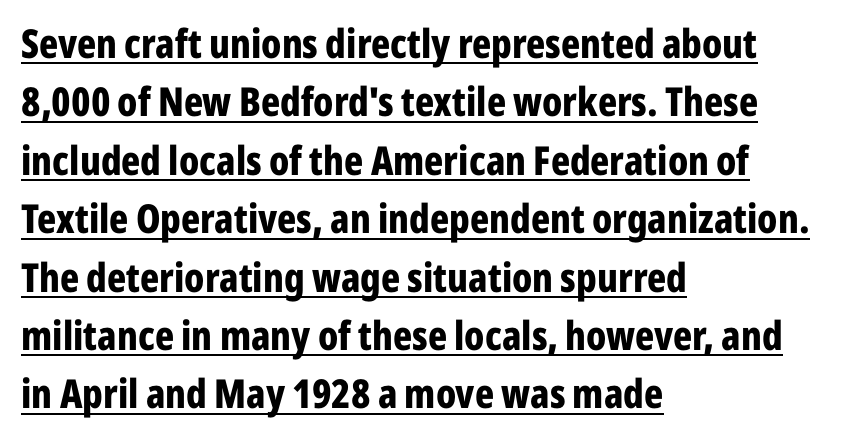
Serifs: no, the terminals of the letterforms are clean. The sample's only ornament is a line tracing under the words. These lines are set flush left with a ragged right edge. There is no visible air inserted between adjacent glyphs. In terms of leading, this rendering sits right in the middle.
